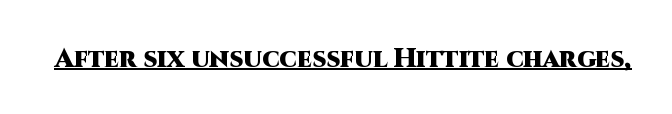
No extra tracking has been applied to these lines. Glance below the letters and you will spot a drawn line. Quick note: not italic, upright. The letters are bold, with thick, heavy strokes.
